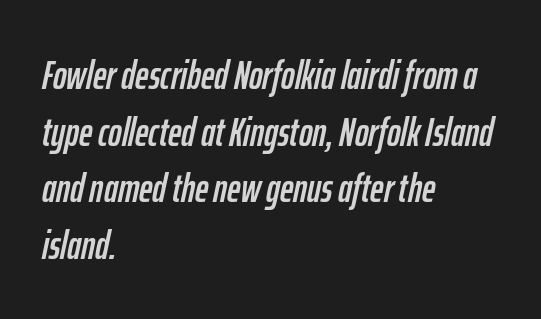
Proportional: the letters do not fall into vertical columns. The line-height multiplier appears to be the usual default. Letter spacing: default. Just letters on the line, the space beneath them empty.
